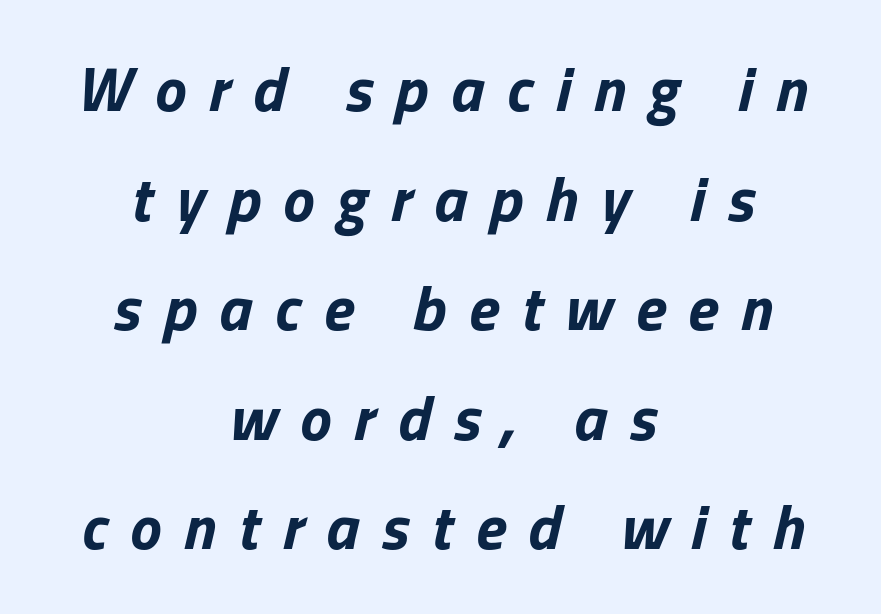
The image shows 63 px bold type, italic (leaning right); set centered, line spacing 1.74x, unusually wide letter spacing (+0.36 em), not underlined; low stroke contrast and a medium x-height.
